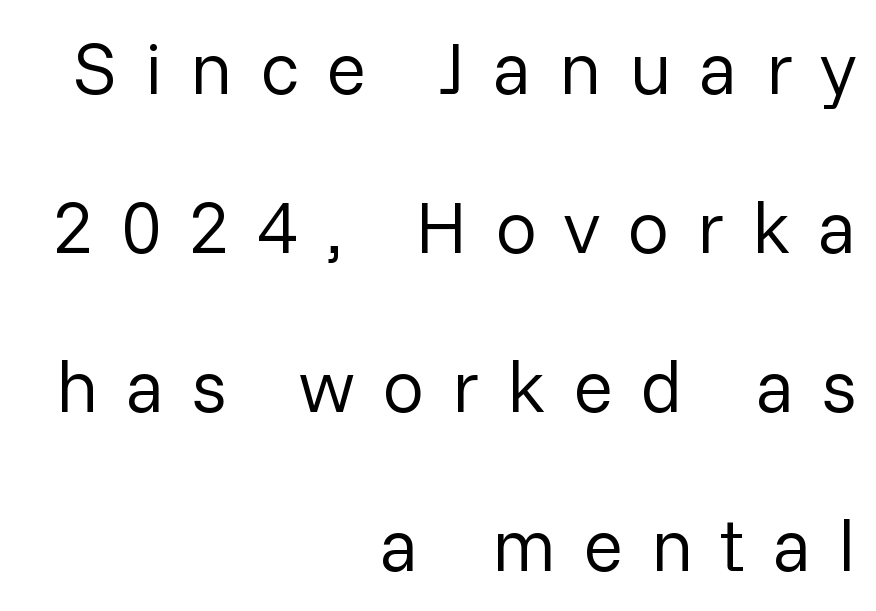
Ascenders rise straight up at ninety degrees. Are there feet on the stems? There aren't — it's a sans. Quick note: interline space is abundant. The rendering uses natural spacing where letterforms have individual widths. What stands out about the letter spacing? Its width — letters are far apart.
